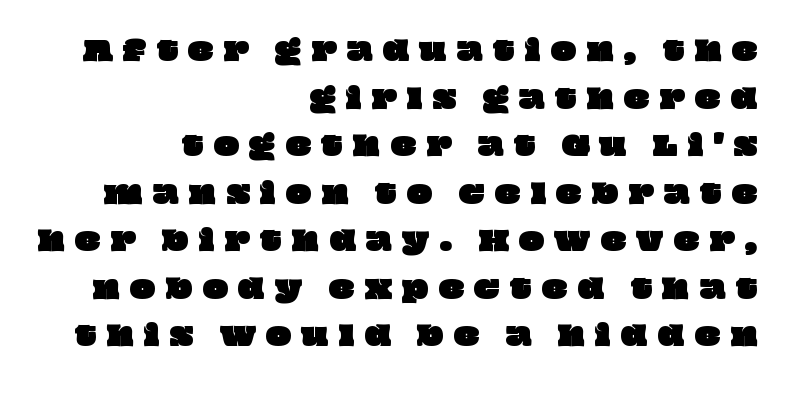
Teacher's note: observe the even right margin — that is flush-right alignment. Clear beneath every line of the passage. The horizontal fit of the characters is loose and conspicuously gappy.
